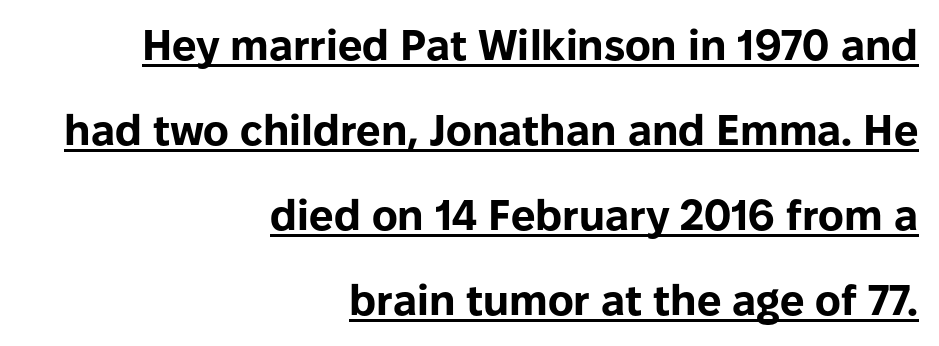
The image shows 43 px bold sans-serif type, upright; set right-aligned, loose line spacing (1.98x), normal letter spacing, underlined; low stroke contrast and a medium x-height.
